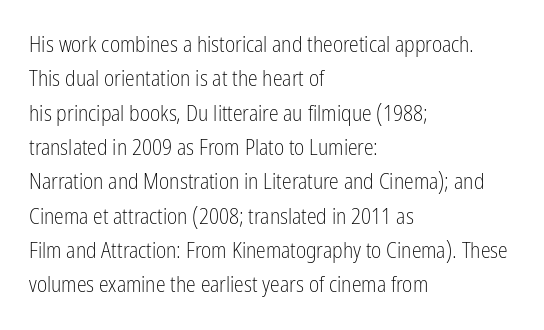
Q: Is the text bold? A: No.
Q: Is the text italic (slanted)? A: No, it is upright.
Q: Is the text underlined? A: No.
Q: How is the paragraph aligned? A: Left-aligned.
Q: Is the spacing between letters normal or unusually wide? A: Normal.
Q: Is the spacing between lines tight, normal or loose? A: Normal.
